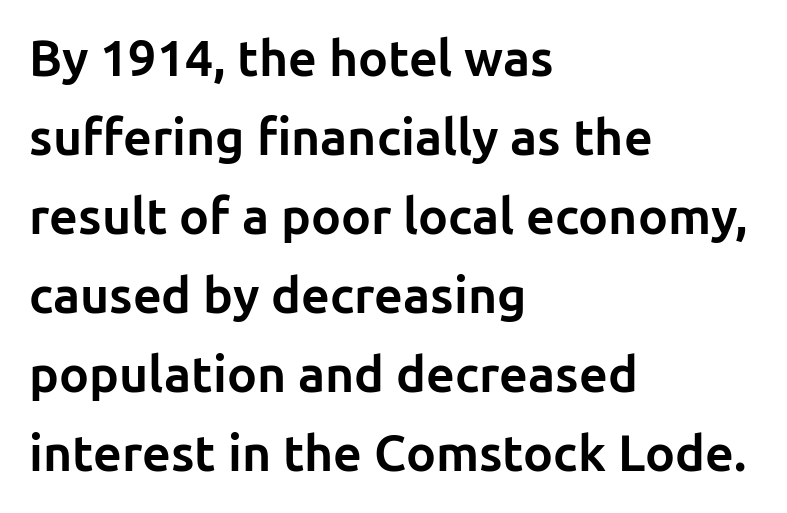
{"serif": "no", "italic": "no", "bold": "yes", "weight": "bold", "width": "normal", "stroke_contrast": "low", "x_height": "medium", "monospaced": "no", "underline": "no", "align": "left", "line_spacing": "normal", "line_spacing_ratio": 1.58, "letter_spacing": "normal", "letter_spacing_em": 0.0, "glyph_px": 50}
